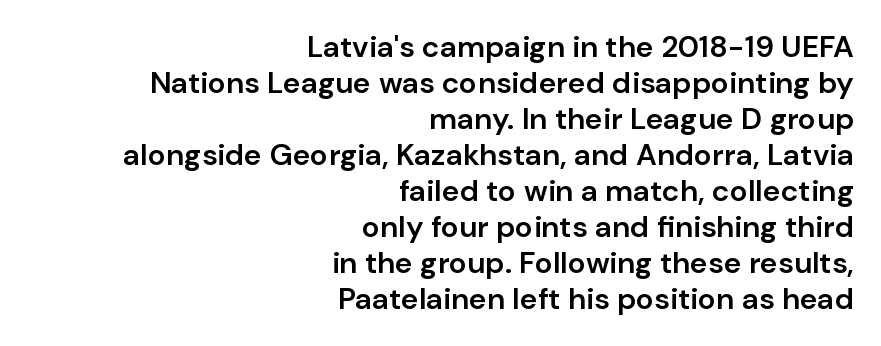
Is the letter spacing exaggerated? No — it looks like the ordinary default. This rendering employs a face without finishing strokes, i.e., a sans-serif. The typography opts for an upright posture over an oblique one. On the weight axis this lands at semibold, roughly 600. Do the characters align in a grid? No, the font is proportional. Letters rest on an invisible, unmarked baseline.
